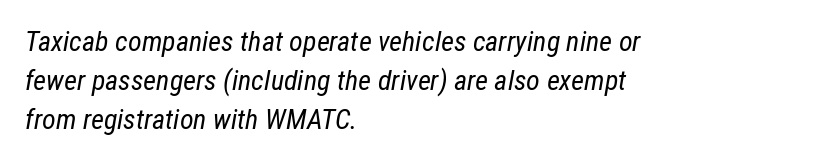
Q: Is the text bold? A: No.
Q: Is the text italic (slanted)? A: Yes, it leans right by about 12 degrees.
Q: Is the text underlined? A: No.
Q: How is the paragraph aligned? A: Left-aligned.
Q: Is the spacing between letters normal or unusually wide? A: Normal.
Q: Is the spacing between lines tight, normal or loose? A: Normal.
Q: Width (condensed, normal, or wide)? A: Condensed.
Q: Stroke contrast? A: Low.
Q: x-height? A: Medium.
Q: Monospaced? A: No.
